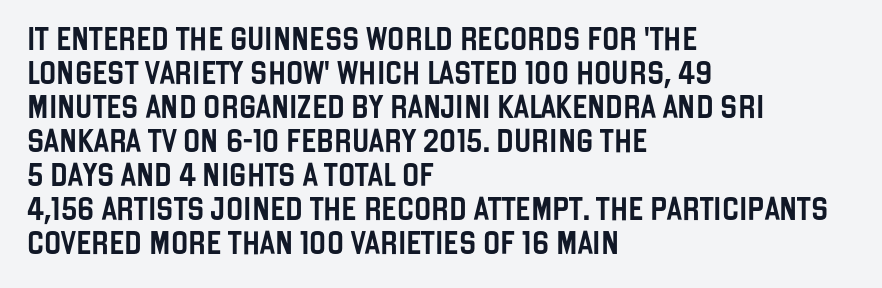
The image shows 23 px text type, upright; set left-aligned, normal line spacing (1.48x), normal letter spacing, not underlined.
